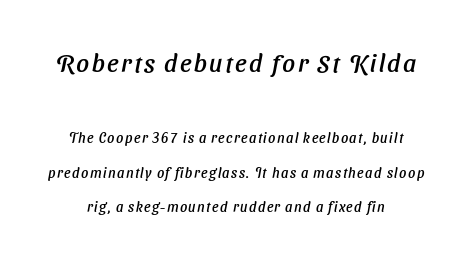
{"italic": "yes", "lean": "right", "slant_degrees": 11, "underline": "no", "line_spacing": "loose", "line_spacing_ratio": 2.48, "larger_block": "first", "size_ratio": 1.79, "glyph_px": 25}
